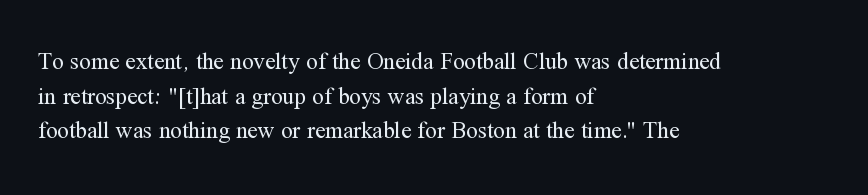
Q: Is the text bold? A: No.
Q: Is the text italic (slanted)? A: No, it is upright.
Q: Is the text underlined? A: No.
Q: How is the paragraph aligned? A: Left-aligned.
Q: Is the spacing between letters normal or unusually wide? A: Normal.
Q: Is the spacing between lines tight, normal or loose? A: Normal.
